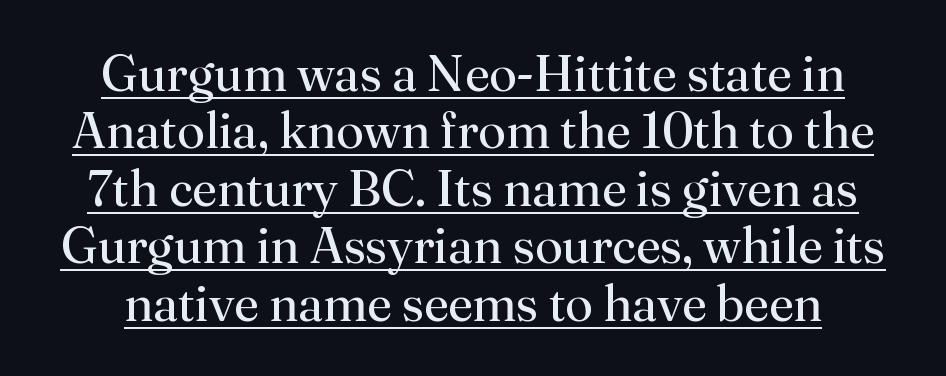
Q: Is the text bold? A: No.
Q: Is the text italic (slanted)? A: No, it is upright.
Q: Is the typeface a serif or a sans-serif typeface? A: Serif.
Q: Is the text underlined? A: Yes.
Q: Is the spacing between letters normal or unusually wide? A: Normal.
Q: Is the spacing between lines tight, normal or loose? A: Tight.
Q: Width (condensed, normal, or wide)? A: Normal.
Q: Stroke contrast? A: Medium.
Q: x-height? A: Small.
Q: Monospaced? A: No.
